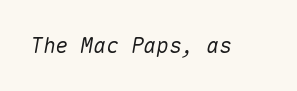
The image shows 21 px text type, italic (leaning right); set normal letter spacing, not underlined.
